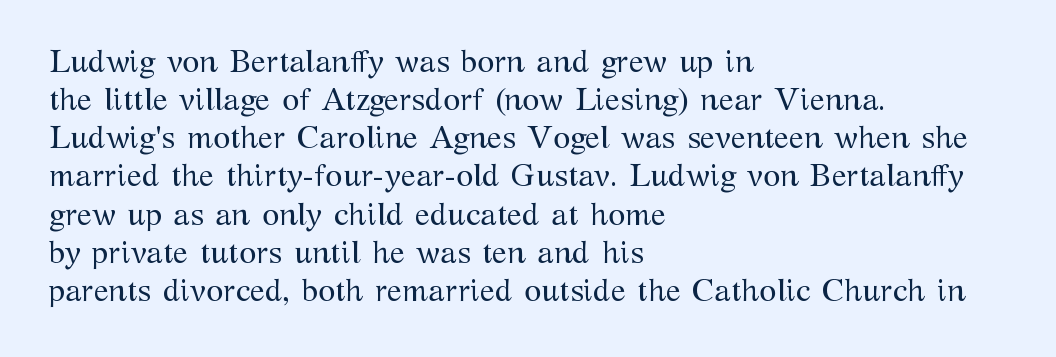
{"serif": "yes", "italic": "no", "bold": "no", "weight": "regular", "width": "normal", "stroke_contrast": "medium", "x_height": "medium", "monospaced": "no", "underline": "no", "align": "left", "line_spacing_ratio": 1.23, "letter_spacing": "normal", "letter_spacing_em": 0.0, "glyph_px": 31}
